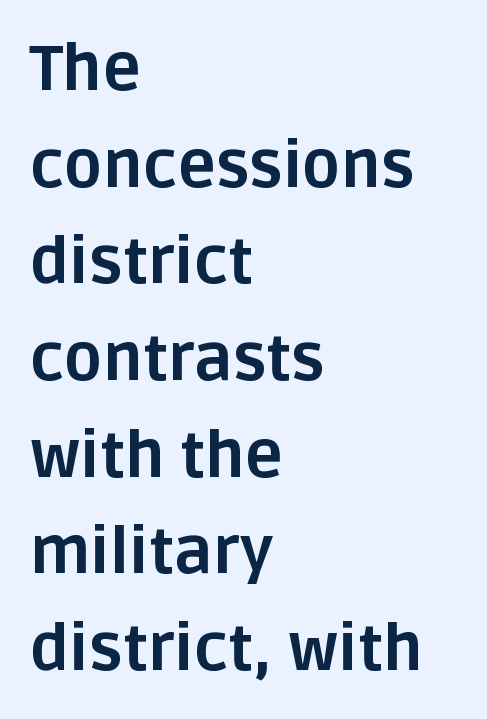
The image shows 64 px bold sans-serif type, upright; set left-aligned, normal line spacing (1.51x), normal letter spacing, not underlined; low stroke contrast and a large x-height.
